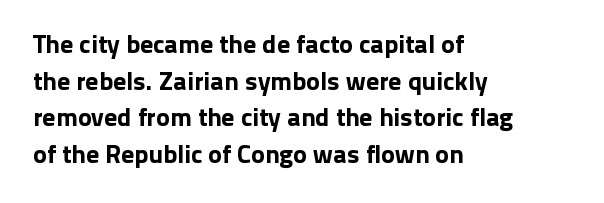
{"italic": "no", "underline": "no", "align": "left", "line_spacing": "normal", "line_spacing_ratio": 1.41, "letter_spacing": "normal", "letter_spacing_em": 0.0, "glyph_px": 26}
